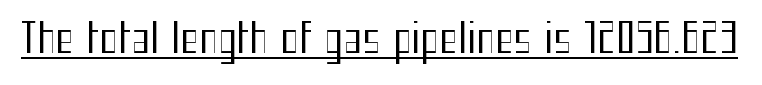
The image shows 40 px regular-weight, condensed sans-serif type, upright; set normal letter spacing, underlined; medium stroke contrast and a medium x-height.
